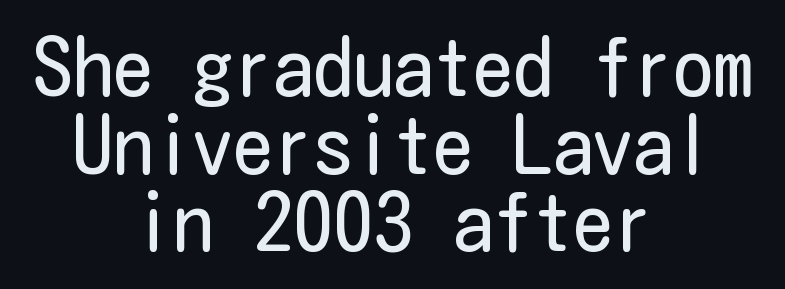
The image shows 80 px regular-weight, condensed sans-serif type, upright; set centered, tight line spacing (0.97x), normal letter spacing, not underlined; low stroke contrast and a medium x-height.
